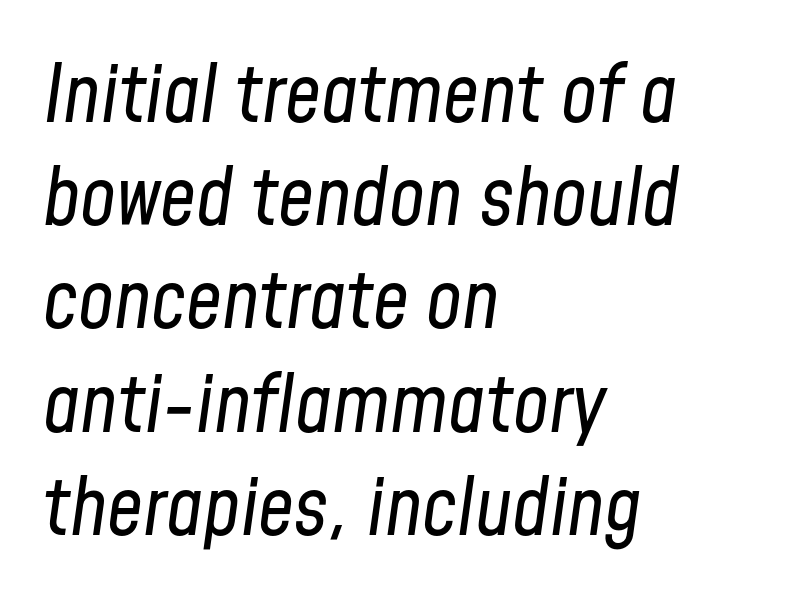
The image shows 80 px regular-weight, condensed type, italic (leaning right); set left-aligned, normal line spacing (1.29x), normal letter spacing, not underlined; low stroke contrast and a medium x-height.
